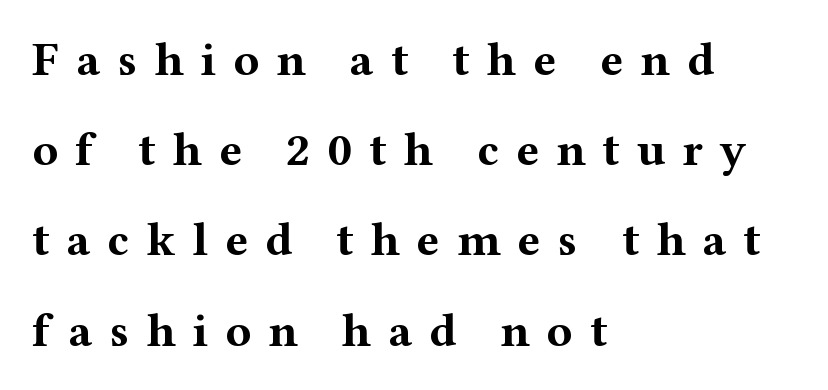
The image shows 48 px bold, wide serif type, upright; set left-aligned, line spacing 1.88x, unusually wide letter spacing (+0.35 em), not underlined; medium stroke contrast and a medium x-height.
